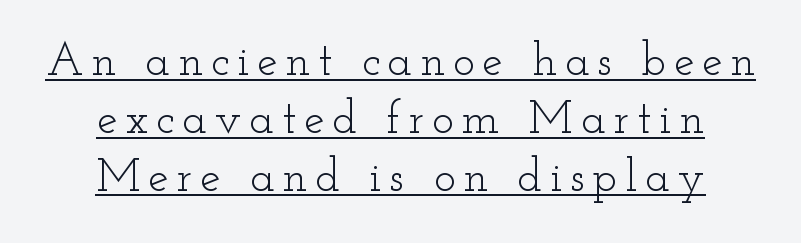
{"serif": "yes", "italic": "no", "bold": "no", "weight": "light", "width": "wide", "stroke_contrast": "low", "x_height": "small", "monospaced": "no", "underline": "yes", "align": "center", "line_spacing": "normal", "line_spacing_ratio": 1.26, "glyph_px": 46}
